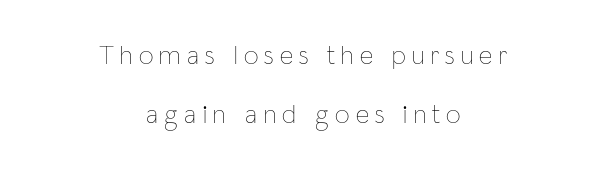
The image shows 26 px text type, upright; set centered, loose line spacing (2.27x), unusually wide letter spacing (+0.24 em), not underlined.
